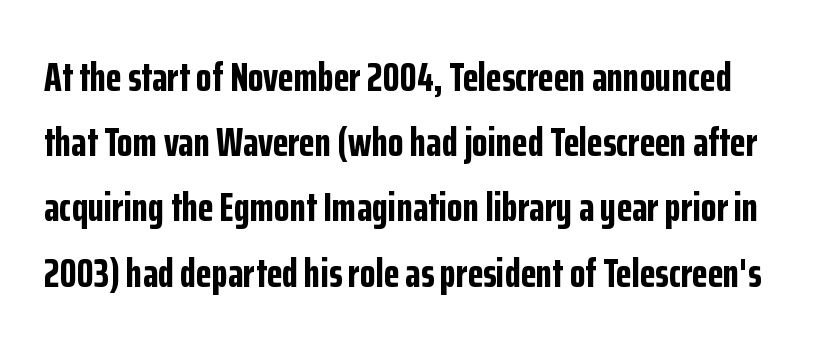
The letterforms sit shoulder to shoulder at normal distance. Students, observe: this is what conventionally led text looks like. In terms of posture, this sample is upright. Its strokes are broad and dark, the hallmark of bold type.
